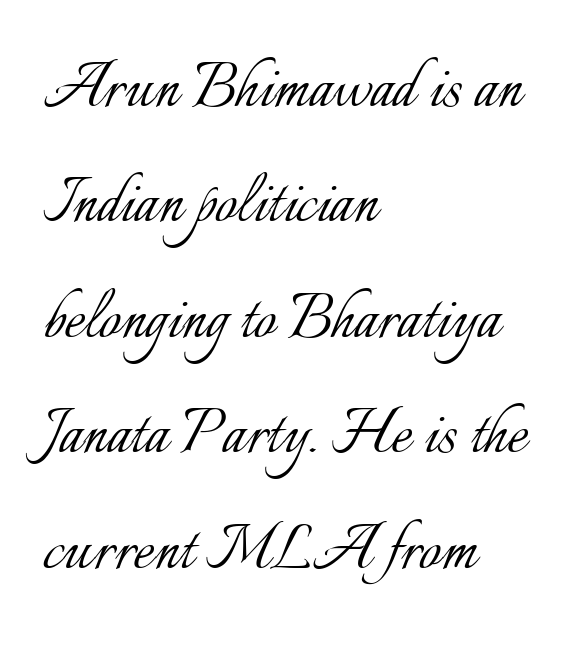
The image shows 77 px light type; set left-aligned, normal line spacing (1.5x), normal letter spacing, not underlined; low stroke contrast and a small x-height.
